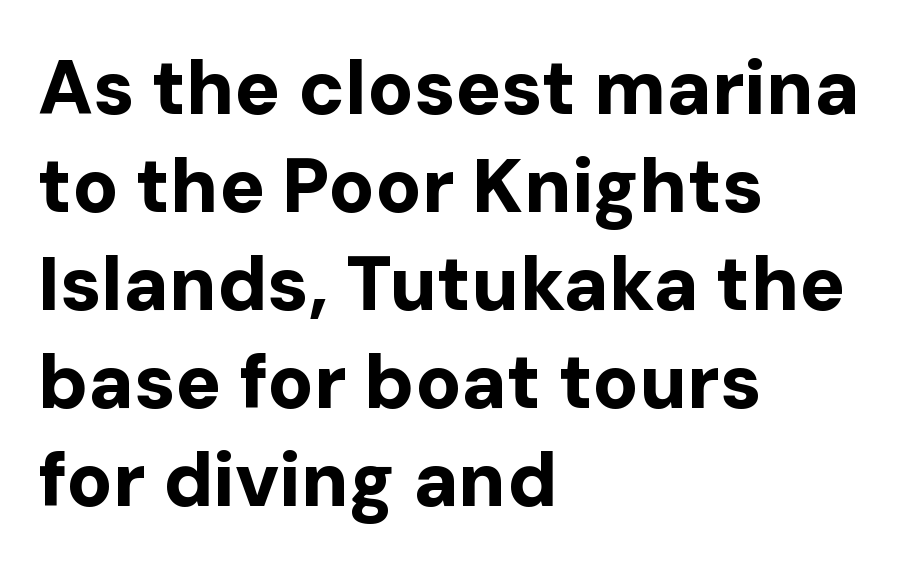
{"serif": "no", "italic": "no", "bold": "yes", "weight": "bold", "width": "normal", "stroke_contrast": "low", "x_height": "medium", "monospaced": "no", "underline": "no", "align": "left", "line_spacing": "normal", "line_spacing_ratio": 1.29, "letter_spacing": "normal", "letter_spacing_em": 0.0, "glyph_px": 76}
